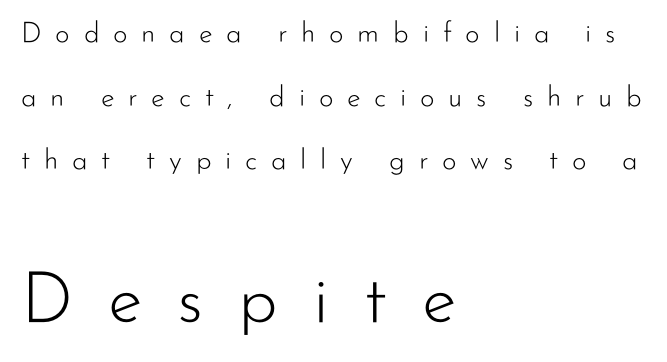
{"serif": "no", "italic": "no", "bold": "no", "weight": "light", "width": "normal", "stroke_contrast": "low", "x_height": "small", "monospaced": "no", "underline": "no", "align": "left", "line_spacing": "loose", "line_spacing_ratio": 2.27, "letter_spacing": "wide", "letter_spacing_em": 0.49, "larger_block": "second", "size_ratio": 2.54, "glyph_px": 71}
